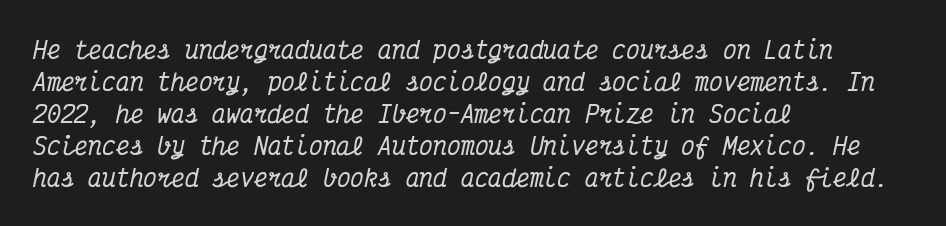
Q: Is the text italic (slanted)? A: Yes, it leans right by about 12 degrees.
Q: Is the text underlined? A: No.
Q: How is the paragraph aligned? A: Left-aligned.
Q: Is the spacing between letters normal or unusually wide? A: Normal.
Q: Is the spacing between lines tight, normal or loose? A: Normal.
